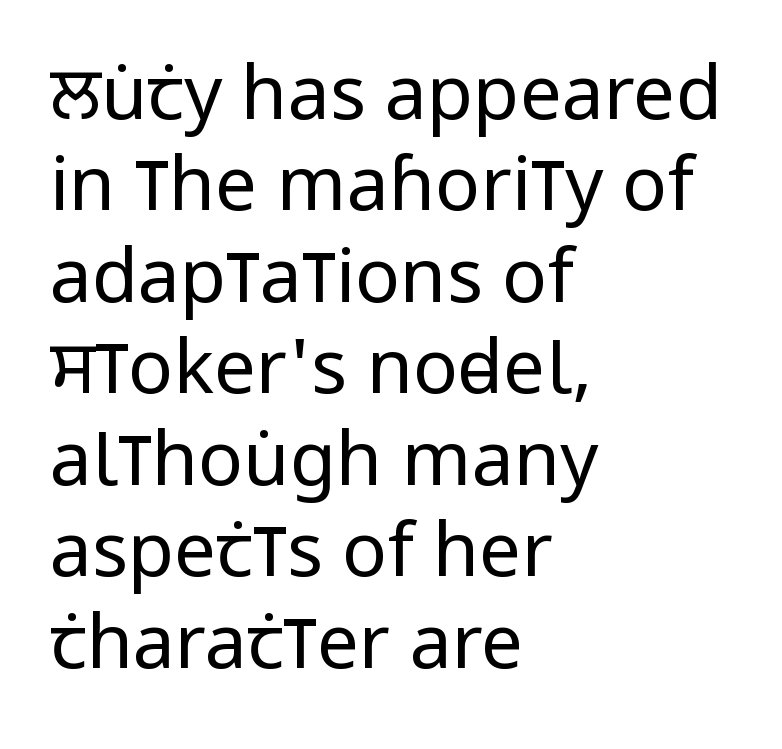
Each stroke keeps to a modest, everyday thickness or less. The space directly below the letters is spotless. Spacing verdict: proportional, widths tailored to each character. You can tell from the bare stems that sans-serif type was used. In terms of posture, this sample is upright. Horizontally, the lines are justified to the leading edge only.
